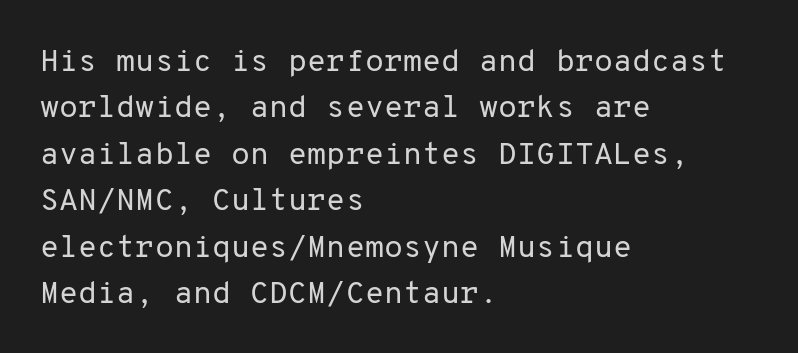
Each stroke keeps to a modest, everyday thickness or less. Regarding leading, the lines here are spaced in the standard way. The letters march in equal steps, a hallmark of fixed-pitch type. Reading down the block, your eye returns to a fixed left position each line.
